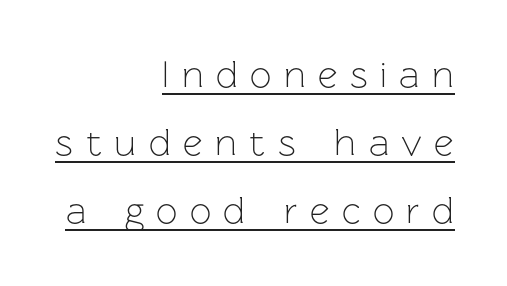
The image shows 38 px light sans-serif type, upright; set right-aligned, line spacing 1.79x, unusually wide letter spacing (+0.33 em), underlined; low stroke contrast and a medium x-height.
